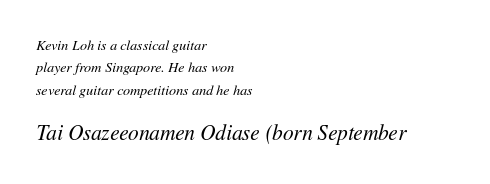
Notice how descenders clear the ascenders below comfortably — that's standard leading. Rendered with sloped, italic letterforms. A classic flush-left, rag-right setting is used for this passage. Descender tails drop into unmarked territory. Summary of weight: not heavy and not bold.
